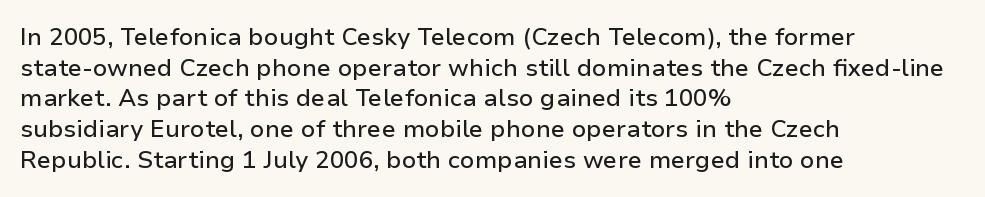
These lines stack with their left ends in a neat column. This sample uses plain, unmodified letter spacing. Rows of type keep a routine distance in the vertical direction. The glyphs are unaccompanied by any horizontal stroke below them. Vertical strokes here are truly vertical.
